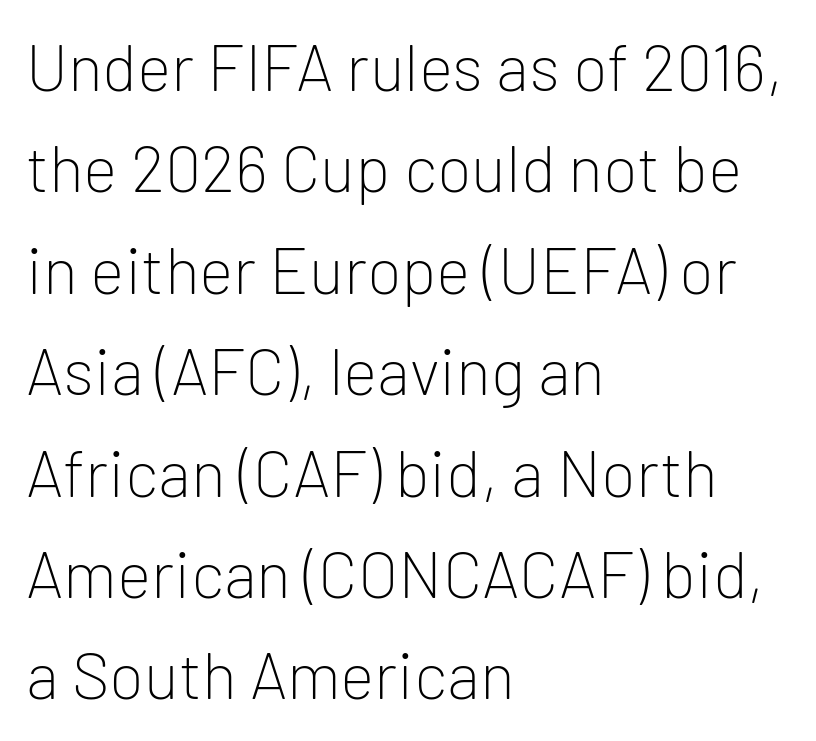
The image shows 65 px light sans-serif type, upright; set left-aligned, normal line spacing (1.56x), normal letter spacing, not underlined; low stroke contrast and a medium x-height.
